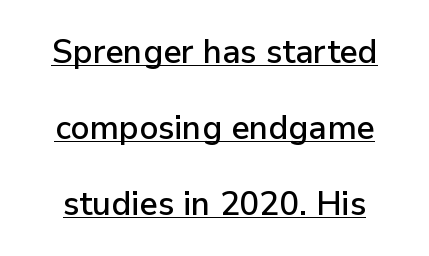
The image shows 33 px sans-serif type, upright; set loose line spacing (2.3x), normal letter spacing, underlined; low stroke contrast and a medium x-height.
